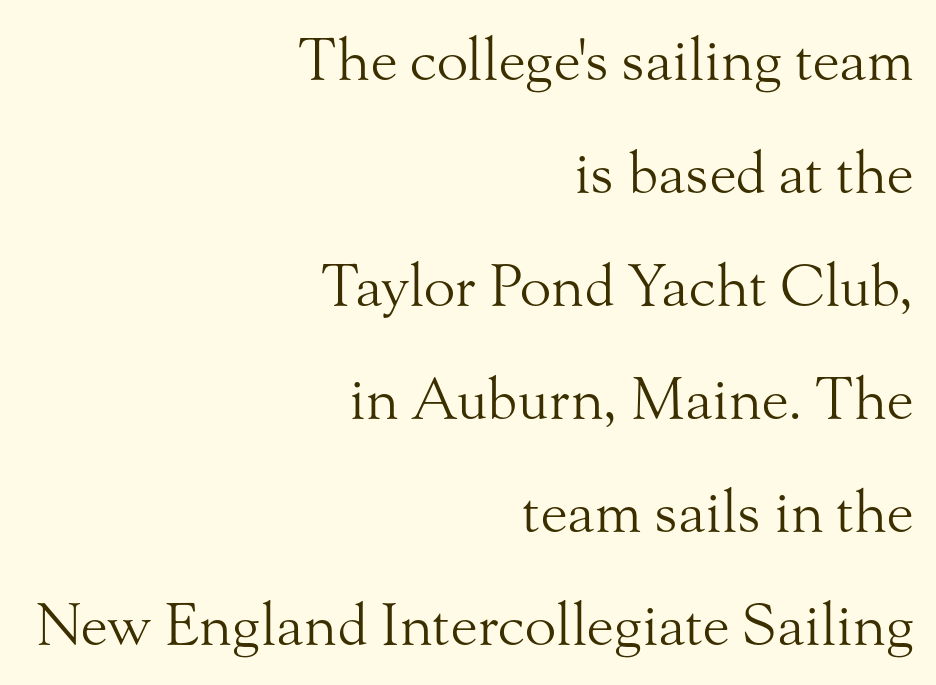
The image shows 58 px light serif type, upright; set right-aligned, loose line spacing (1.95x), normal letter spacing, not underlined; medium stroke contrast and a small x-height.
